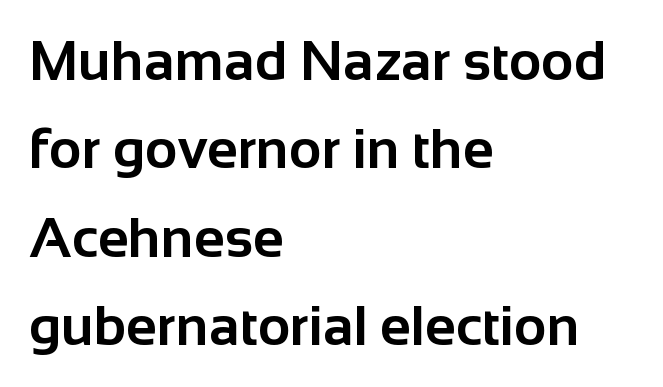
The image shows 56 px bold sans-serif type, upright; set left-aligned, normal line spacing (1.58x), normal letter spacing, not underlined; low stroke contrast and a medium x-height.
